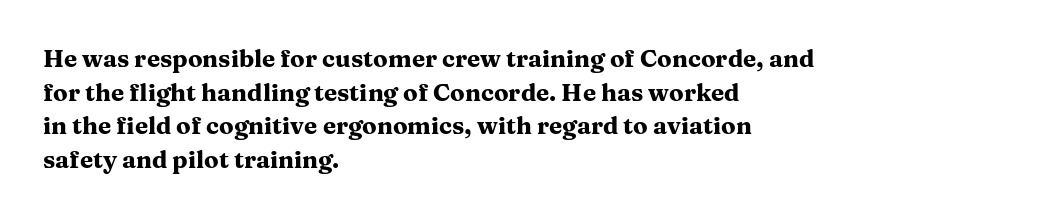
{"italic": "no", "bold": "yes", "underline": "no", "align": "left", "line_spacing": "normal", "line_spacing_ratio": 1.4, "letter_spacing": "normal", "letter_spacing_em": 0.0, "glyph_px": 24}
